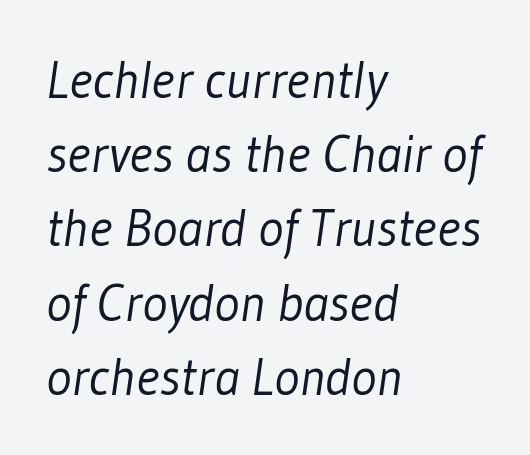
The image shows 53 px light, condensed sans-serif type; set left-aligned, normal line spacing (1.4x), normal letter spacing, not underlined; low stroke contrast and a medium x-height.
